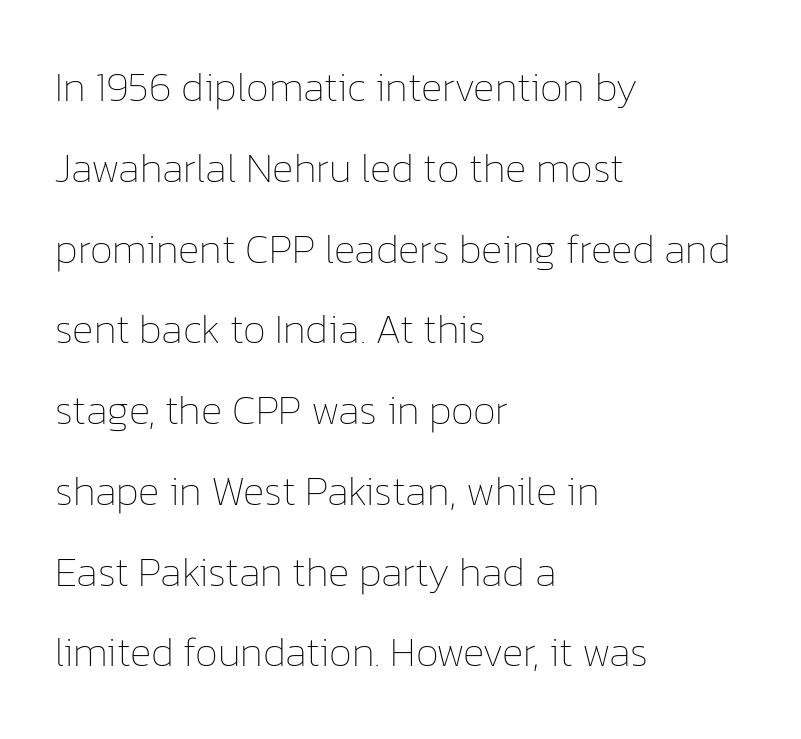
Q: Is the text bold? A: No.
Q: Is the text italic (slanted)? A: No, it is upright.
Q: Is the text underlined? A: No.
Q: How is the paragraph aligned? A: Left-aligned.
Q: Is the spacing between letters normal or unusually wide? A: Normal.
Q: Is the spacing between lines tight, normal or loose? A: Loose.
Q: Width (condensed, normal, or wide)? A: Normal.
Q: Stroke contrast? A: Low.
Q: x-height? A: Medium.
Q: Monospaced? A: No.
